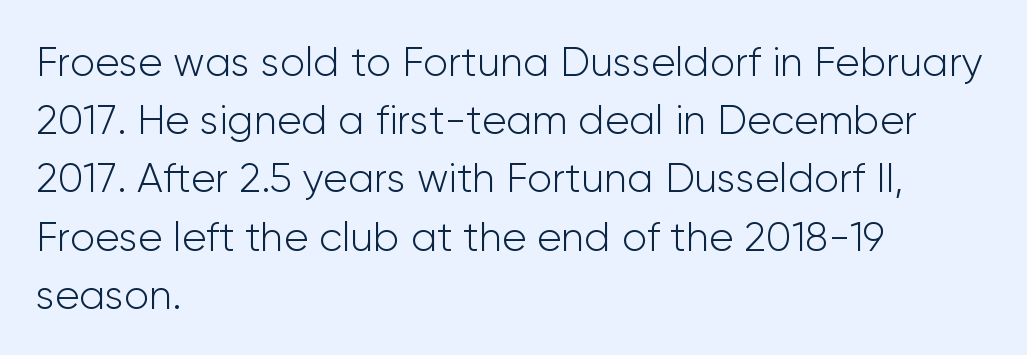
{"serif": "no", "italic": "no", "bold": "no", "weight": "light", "width": "normal", "stroke_contrast": "low", "x_height": "medium", "monospaced": "no", "underline": "no", "align": "left", "line_spacing": "normal", "line_spacing_ratio": 1.42, "letter_spacing": "normal", "letter_spacing_em": 0.0, "glyph_px": 41}
